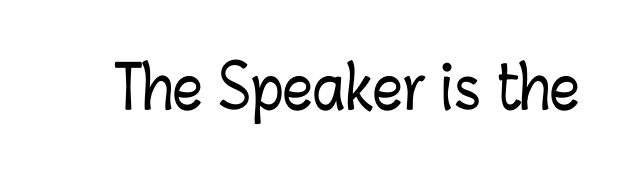
Q: Is the text italic (slanted)? A: No, it is upright.
Q: Is the text underlined? A: No.
Q: Is the spacing between letters normal or unusually wide? A: Normal.
Q: Width (condensed, normal, or wide)? A: Condensed.
Q: Stroke contrast? A: Low.
Q: x-height? A: Medium.
Q: Monospaced? A: No.
